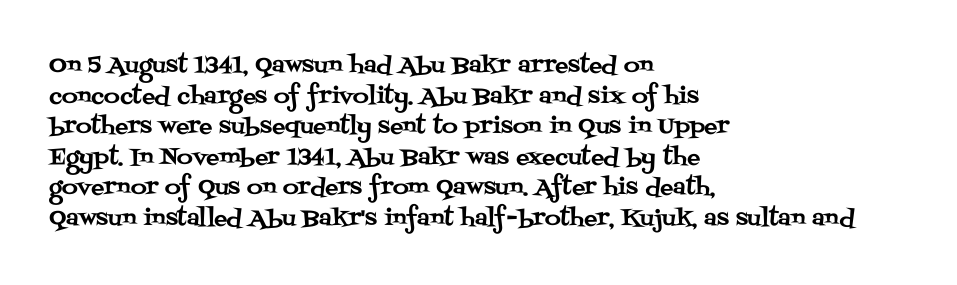
Q: Is the text italic (slanted)? A: No, it is upright.
Q: Is the text underlined? A: No.
Q: How is the paragraph aligned? A: Left-aligned.
Q: Is the spacing between letters normal or unusually wide? A: Normal.
Q: Is the spacing between lines tight, normal or loose? A: Normal.
